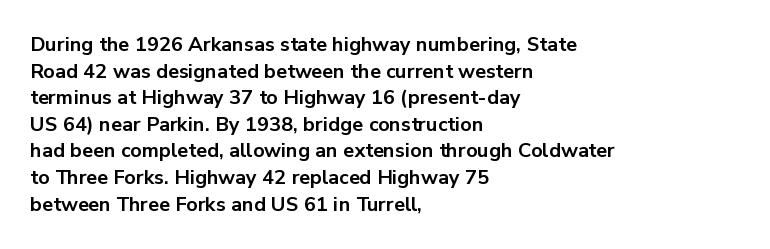
The typography opts for an upright posture over an oblique one. A classic flush-left, rag-right setting is used for this passage. Words appear dense and cohesive because spacing is normal. A full-strength bold gives these letters their thick strokes. Rule under the text: the space is simply empty.
